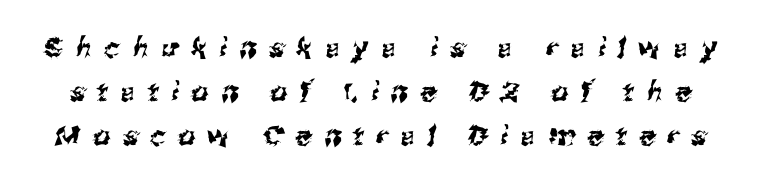
The image shows 27 px text type; set normal line spacing (1.63x), unusually wide letter spacing (+0.47 em), not underlined.
